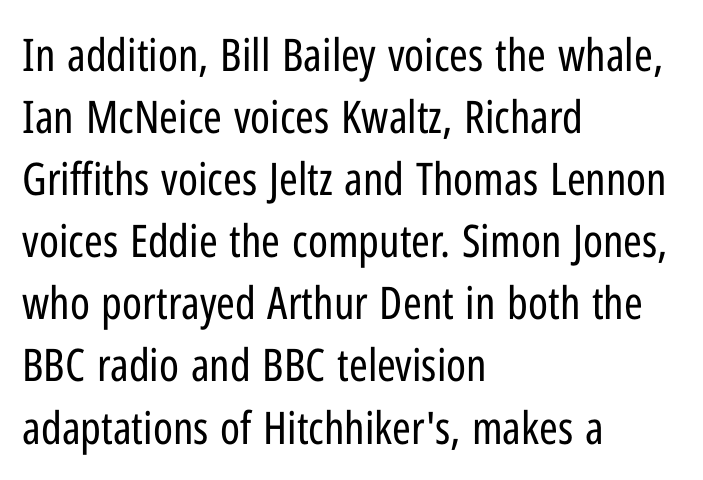
Leading: standard. The gaps between neighbouring characters are ordinary and unremarkable. Horizontal alignment here is leftward, the default for most running prose. Letters rest on an invisible, unmarked baseline. Proportional: the letters do not fall into vertical columns. The specimen reads as upright at a glance.
